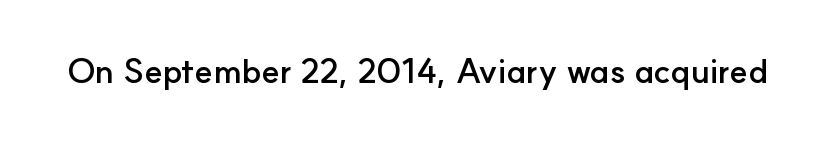
The type is set solid horizontally, with unmodified tracking. Weight: bold. Italic: no, the glyphs are upright roman. The face used here is proportionally spaced, like ordinary book or web type. Check the space under the baseline: it is left empty.
